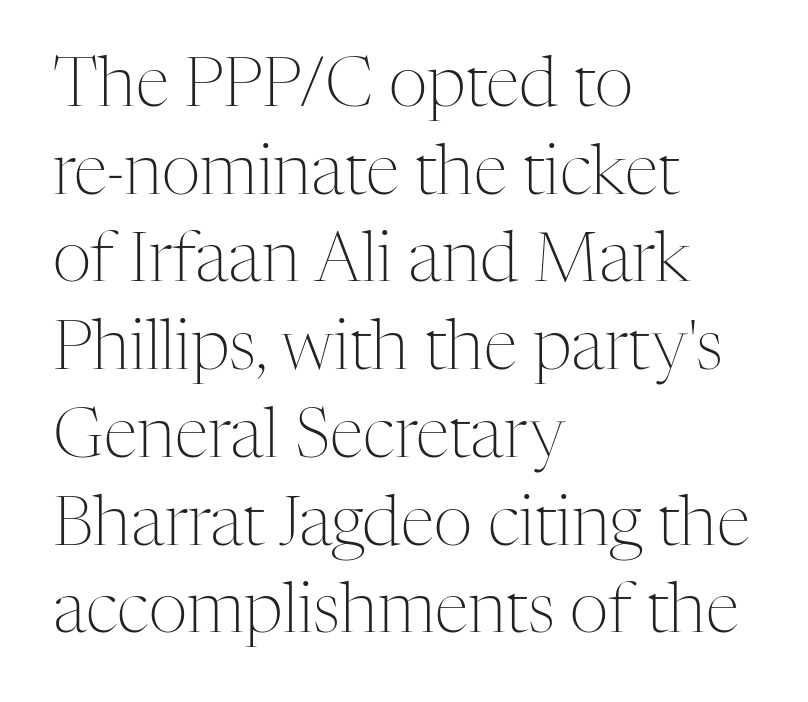
These lines sit exactly where default settings would place them. Note the varied advance widths — an 'i' is clearly narrower than an 'm'. Typeset ragged right — the left edge is the straight one. Between one letter and the next there's only the usual sliver of space.
